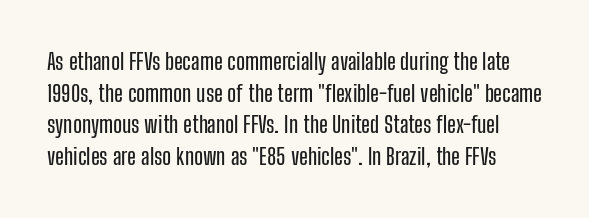
The image shows 23 px text type, upright; set normal line spacing (1.38x), normal letter spacing, not underlined.
